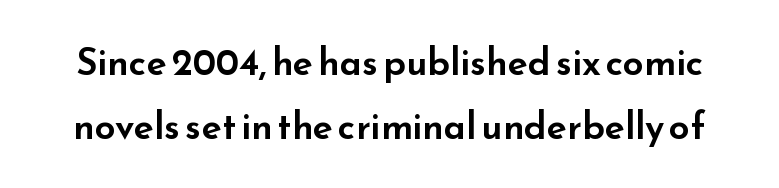
The image shows 37 px wide sans-serif type, upright; set line spacing 1.72x, normal letter spacing, not underlined; low stroke contrast and a small x-height.
